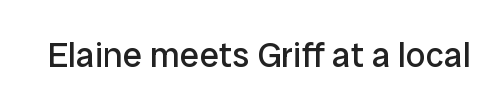
Q: Is the text bold? A: No.
Q: Is the text italic (slanted)? A: No, it is upright.
Q: Is the typeface a serif or a sans-serif typeface? A: Sans-serif.
Q: Is the text underlined? A: No.
Q: Is the spacing between letters normal or unusually wide? A: Normal.
Q: Width (condensed, normal, or wide)? A: Normal.
Q: Stroke contrast? A: Low.
Q: x-height? A: Medium.
Q: Monospaced? A: No.
